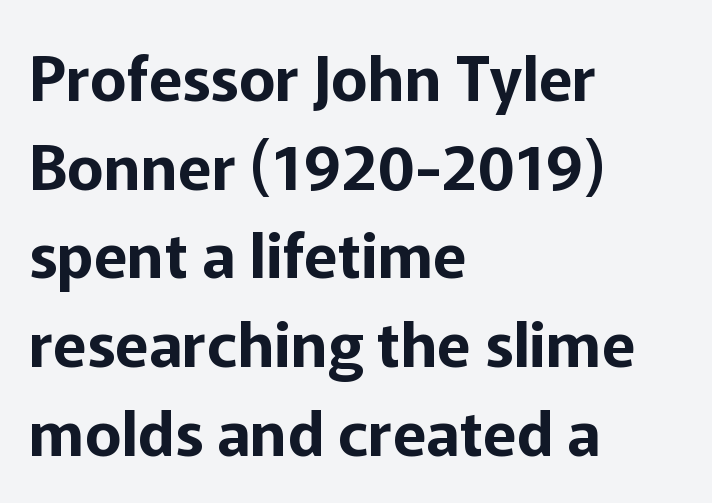
Spacing between characters is what you'd get straight out of the box. The letters stand upright; this is a roman face. The space between consecutive lines is moderate. Does the copy run flush right? No — it runs flush left. You could not count columns in this text — the font is proportionally spaced. What kind of face is this? One without serifs — a sans.
